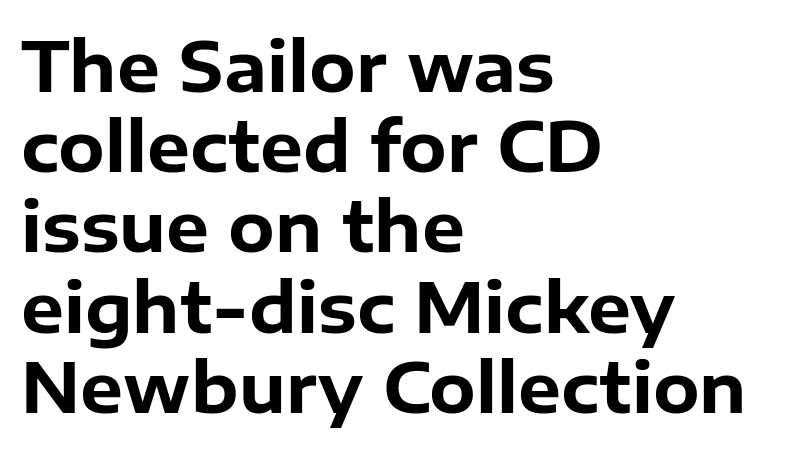
Q: Is the text bold? A: Yes.
Q: Is the text italic (slanted)? A: No, it is upright.
Q: Is the typeface a serif or a sans-serif typeface? A: Sans-serif.
Q: Is the text underlined? A: No.
Q: How is the paragraph aligned? A: Left-aligned.
Q: Is the spacing between letters normal or unusually wide? A: Normal.
Q: Width (condensed, normal, or wide)? A: Normal.
Q: Stroke contrast? A: Low.
Q: x-height? A: Medium.
Q: Monospaced? A: No.
